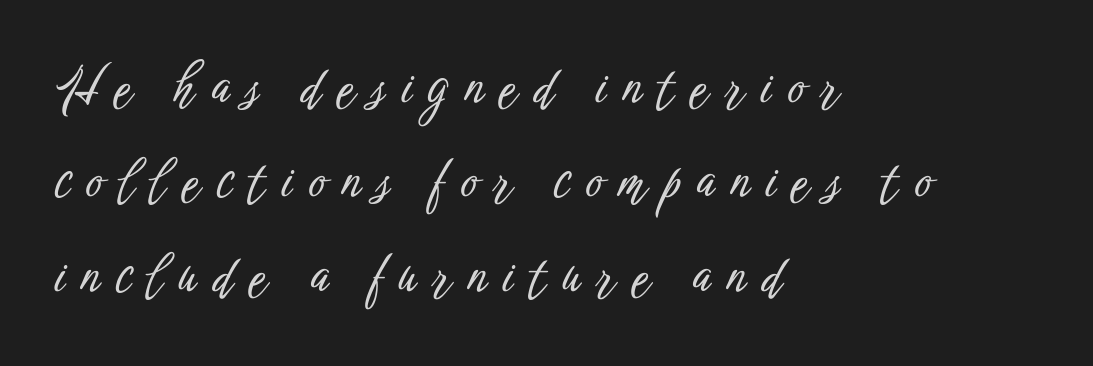
{"serif": "no", "width": "condensed", "stroke_contrast": "low", "x_height": "medium", "monospaced": "no", "underline": "no", "align": "left", "line_spacing_ratio": 1.89, "letter_spacing": "wide", "letter_spacing_em": 0.33, "glyph_px": 50}
